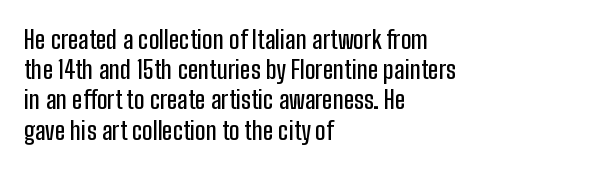
The image shows 25 px text type, upright; set left-aligned, line spacing 1.21x, normal letter spacing, not underlined.
